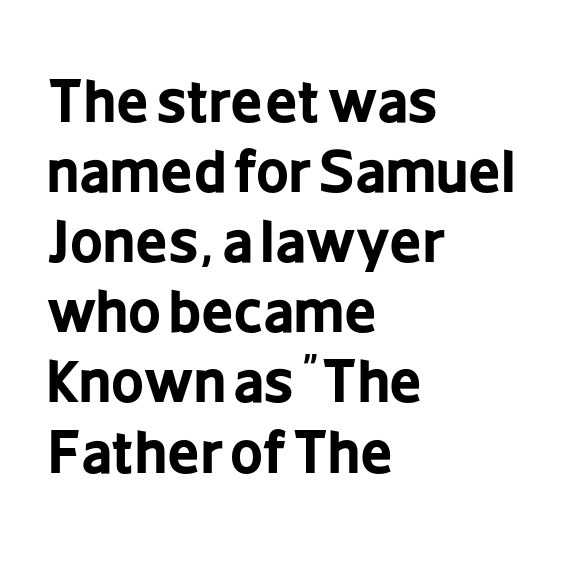
Q: Is the text bold? A: Yes.
Q: Is the text italic (slanted)? A: No, it is upright.
Q: Is the typeface a serif or a sans-serif typeface? A: Sans-serif.
Q: Is the text underlined? A: No.
Q: How is the paragraph aligned? A: Left-aligned.
Q: Is the spacing between letters normal or unusually wide? A: Normal.
Q: Width (condensed, normal, or wide)? A: Condensed.
Q: Stroke contrast? A: Low.
Q: x-height? A: Medium.
Q: Monospaced? A: No.
